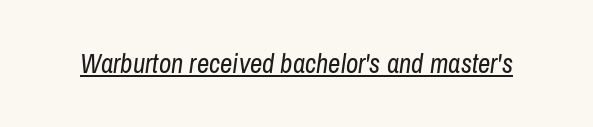
Q: Is the text bold? A: No.
Q: Is the text italic (slanted)? A: Yes, it leans right by about 8 degrees.
Q: Is the text underlined? A: Yes.
Q: Is the spacing between letters normal or unusually wide? A: Normal.
